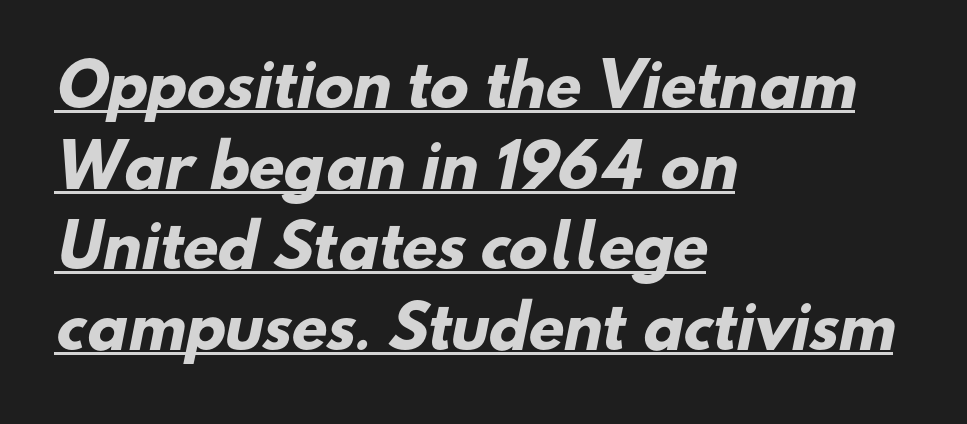
The image shows 58 px heavy sans-serif type; set left-aligned, normal line spacing (1.39x), normal letter spacing, underlined; low stroke contrast and a small x-height.
